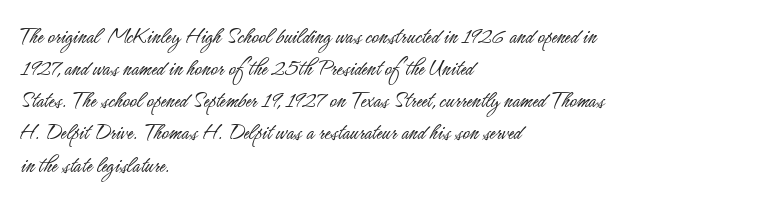
Q: Is the text bold? A: No.
Q: Is the text italic (slanted)? A: Yes.
Q: Is the text underlined? A: No.
Q: How is the paragraph aligned? A: Left-aligned.
Q: Is the spacing between letters normal or unusually wide? A: Normal.
Q: Is the spacing between lines tight, normal or loose? A: Normal.
